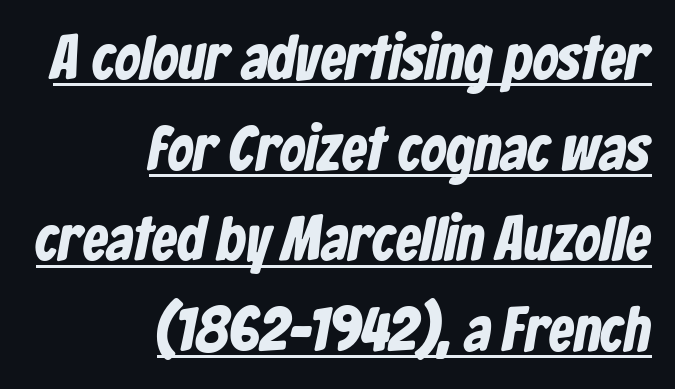
{"serif": "no", "bold": "yes", "weight": "bold", "width": "condensed", "stroke_contrast": "low", "x_height": "medium", "monospaced": "no", "underline": "yes", "align": "right", "line_spacing": "normal", "line_spacing_ratio": 1.44, "letter_spacing": "normal", "letter_spacing_em": 0.0, "glyph_px": 63}
